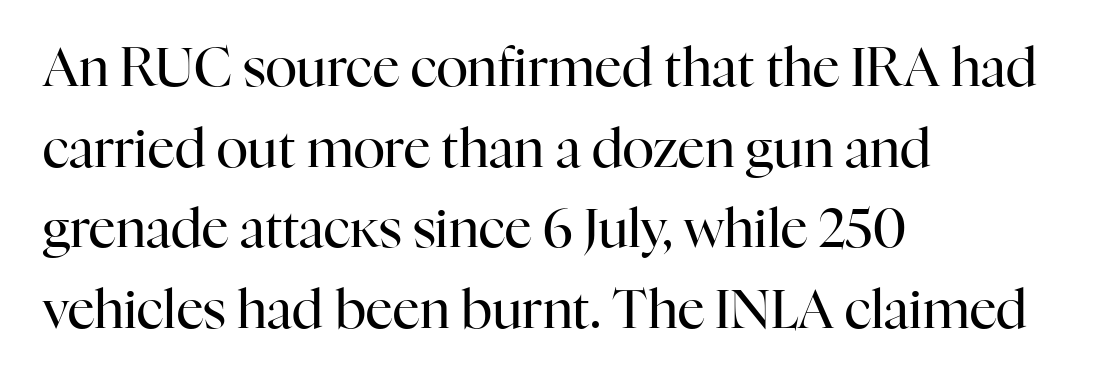
The image shows 53 px regular-weight serif type, upright; set left-aligned, normal line spacing (1.52x), normal letter spacing, not underlined; high stroke contrast and a medium x-height.
